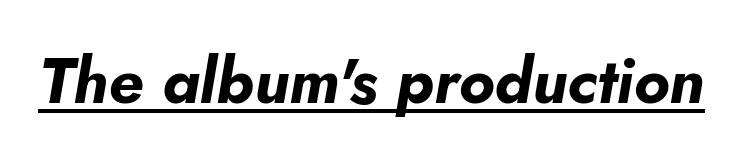
{"italic": "yes", "lean": "right", "slant_degrees": 5, "bold": "yes", "weight": "bold", "width": "normal", "stroke_contrast": "low", "x_height": "small", "monospaced": "no", "underline": "yes", "letter_spacing": "normal", "letter_spacing_em": 0.0, "glyph_px": 63}
